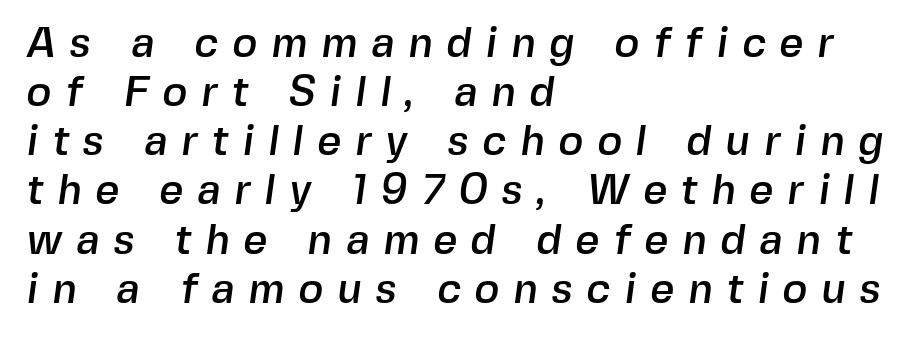
Q: Is the typeface a serif or a sans-serif typeface? A: Sans-serif.
Q: Is the text underlined? A: No.
Q: How is the paragraph aligned? A: Left-aligned.
Q: Is the spacing between letters normal or unusually wide? A: Unusually wide.
Q: Width (condensed, normal, or wide)? A: Normal.
Q: x-height? A: Medium.
Q: Monospaced? A: No.
